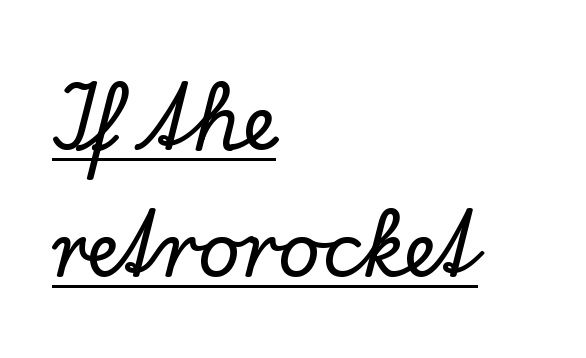
{"serif": "yes", "width": "normal", "stroke_contrast": "low", "x_height": "small", "monospaced": "no", "underline": "yes", "align": "left", "line_spacing": "normal", "line_spacing_ratio": 1.69, "letter_spacing": "normal", "letter_spacing_em": 0.0, "glyph_px": 75}
